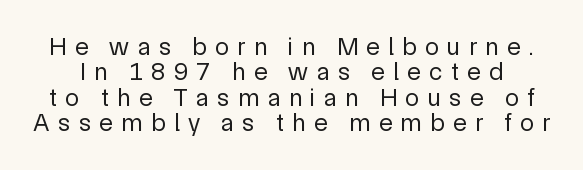
Words appear elongated and porous because spacing is wide. Cramped leading. Is the stroke heavy? The answer is a plain regular-or-lighter. In terms of posture, this sample is upright. Check under the words: just untouched page.
